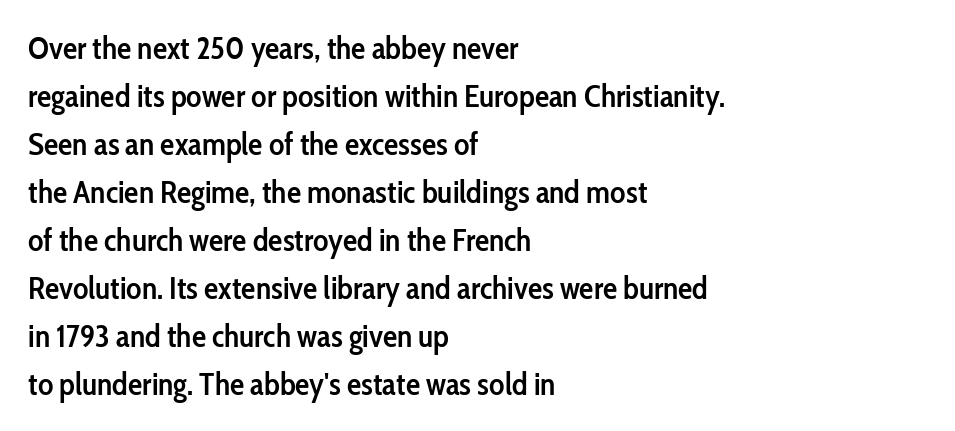
The vertical gap from one line to the next is medium. The letterforms sit shoulder to shoulder at normal distance. The face used here is a semibold: visibly heavier than regular, lighter than bold. Serif or sans? Sans — the stroke terminals are bare.
